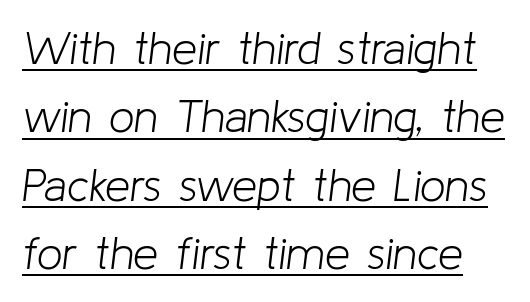
How are the letters spaced? Ordinarily, with no added tracking. A continuous stroke trails under the words, as in a hyperlink. Each letter keeps its own natural width here, so spacing adapts to shape. The passage shown is not bold in any degree. Style check: oblique.
